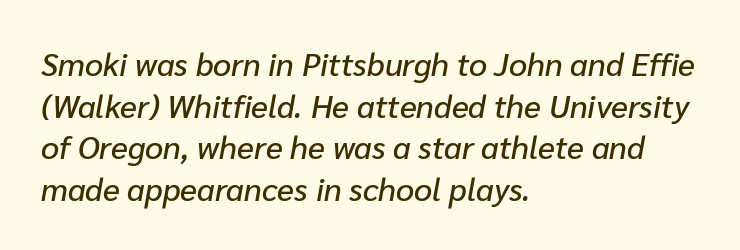
{"italic": "yes", "lean": "right", "slant_degrees": 10, "width": "normal", "stroke_contrast": "low", "x_height": "medium", "monospaced": "no", "underline": "no", "align": "left", "line_spacing": "normal", "line_spacing_ratio": 1.3, "letter_spacing": "normal", "letter_spacing_em": 0.0, "glyph_px": 32}
